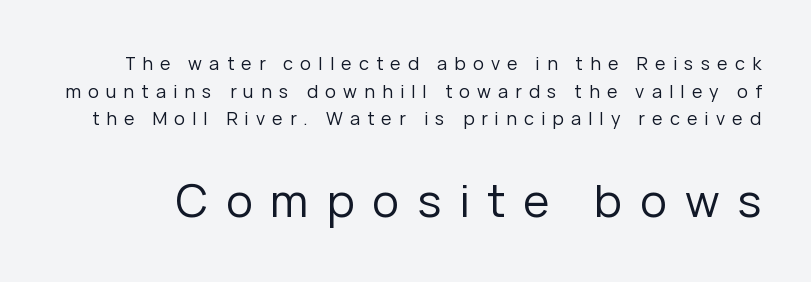
Q: Is the text bold? A: No.
Q: Is the text italic (slanted)? A: No, it is upright.
Q: Is the typeface a serif or a sans-serif typeface? A: Sans-serif.
Q: Is the text underlined? A: No.
Q: Is the spacing between letters normal or unusually wide? A: Unusually wide.
Q: Is the spacing between lines tight, normal or loose? A: Normal.
Q: Which block of text is set in a larger size, the first (top) or the second (bottom)? A: The second (bottom) one.
Q: Width (condensed, normal, or wide)? A: Normal.
Q: Stroke contrast? A: Low.
Q: x-height? A: Medium.
Q: Monospaced? A: No.
